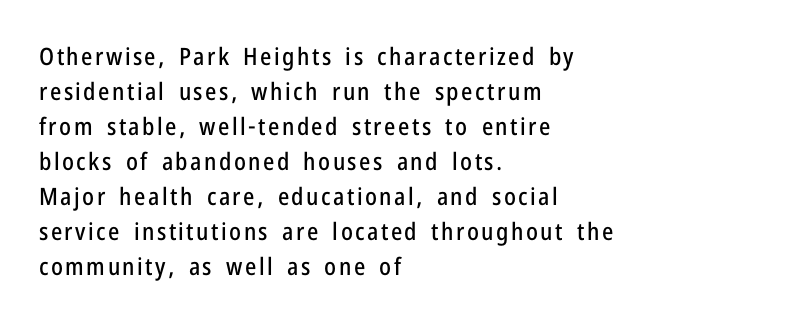
Q: Is the text italic (slanted)? A: No, it is upright.
Q: Is the text underlined? A: No.
Q: How is the paragraph aligned? A: Left-aligned.
Q: Is the spacing between lines tight, normal or loose? A: Normal.
